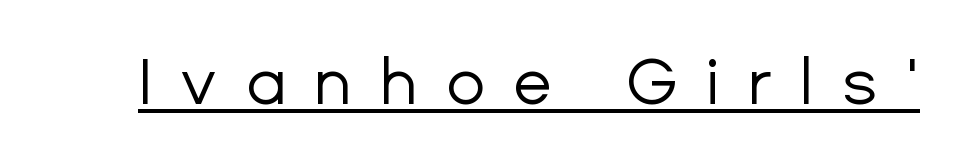
Q: Is the text bold? A: No.
Q: Is the text italic (slanted)? A: No, it is upright.
Q: Is the typeface a serif or a sans-serif typeface? A: Sans-serif.
Q: Is the text underlined? A: Yes.
Q: Is the spacing between letters normal or unusually wide? A: Unusually wide.
Q: Width (condensed, normal, or wide)? A: Normal.
Q: Stroke contrast? A: Low.
Q: x-height? A: Medium.
Q: Monospaced? A: No.
